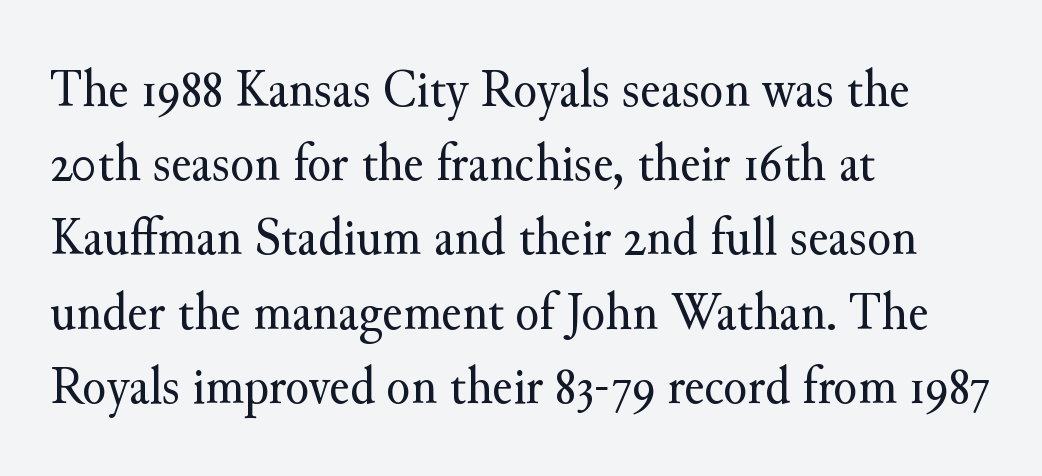
Q: Is the text bold? A: No.
Q: Is the text italic (slanted)? A: No, it is upright.
Q: Is the typeface a serif or a sans-serif typeface? A: Serif.
Q: Is the text underlined? A: No.
Q: How is the paragraph aligned? A: Left-aligned.
Q: Is the spacing between letters normal or unusually wide? A: Normal.
Q: Is the spacing between lines tight, normal or loose? A: Normal.
Q: Width (condensed, normal, or wide)? A: Normal.
Q: Stroke contrast? A: Medium.
Q: x-height? A: Small.
Q: Monospaced? A: No.
